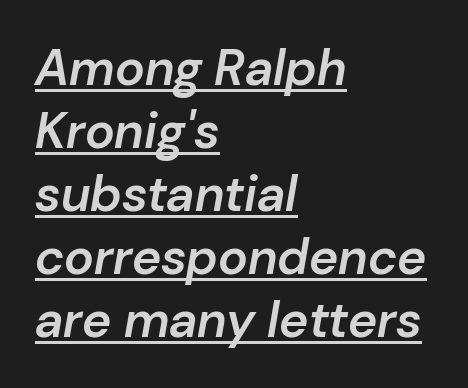
The image shows 50 px semibold type, italic (leaning right); set left-aligned, normal line spacing (1.26x), normal letter spacing, underlined; low stroke contrast and a medium x-height.
